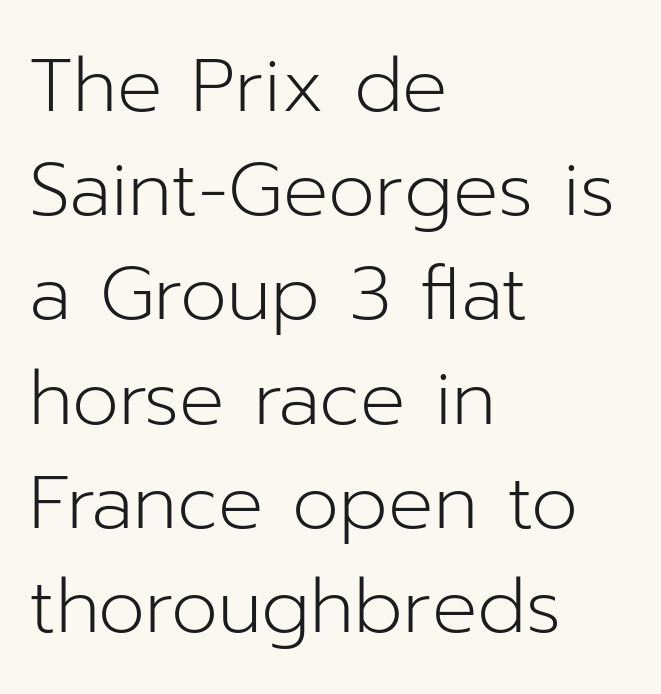
Q: Is the text bold? A: No.
Q: Is the text italic (slanted)? A: No, it is upright.
Q: Is the typeface a serif or a sans-serif typeface? A: Sans-serif.
Q: Is the text underlined? A: No.
Q: How is the paragraph aligned? A: Left-aligned.
Q: Is the spacing between letters normal or unusually wide? A: Normal.
Q: Is the spacing between lines tight, normal or loose? A: Normal.
Q: Width (condensed, normal, or wide)? A: Normal.
Q: Stroke contrast? A: Low.
Q: x-height? A: Medium.
Q: Monospaced? A: No.
